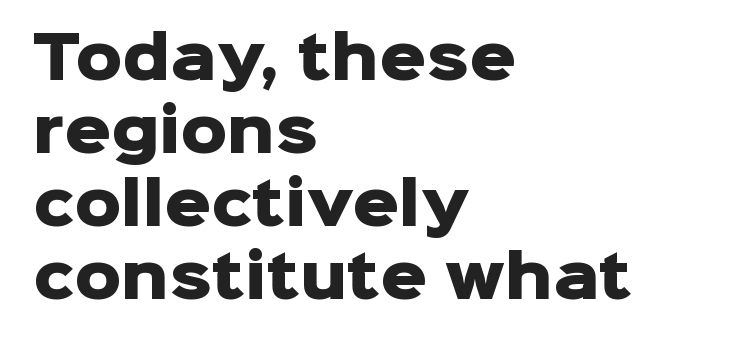
{"serif": "no", "italic": "no", "bold": "yes", "weight": "heavy", "width": "normal", "stroke_contrast": "low", "x_height": "medium", "monospaced": "no", "underline": "no", "align": "left", "line_spacing": "normal", "line_spacing_ratio": 1.26, "letter_spacing": "normal", "letter_spacing_em": 0.0, "glyph_px": 58}
